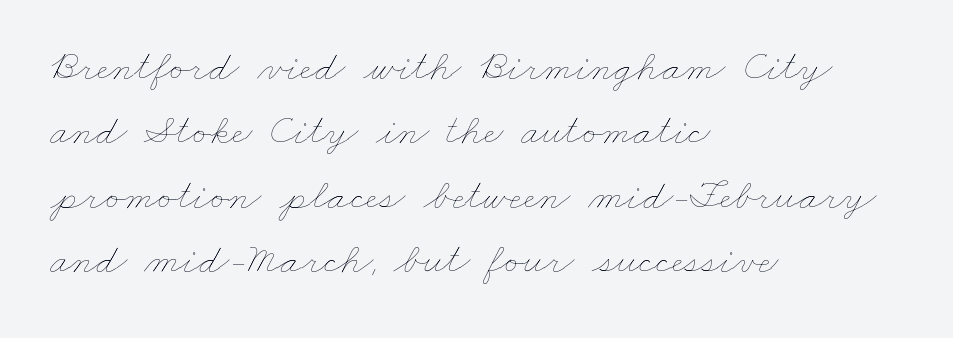
Q: Is the text bold? A: No.
Q: Is the text underlined? A: No.
Q: How is the paragraph aligned? A: Left-aligned.
Q: Is the spacing between letters normal or unusually wide? A: Normal.
Q: Is the spacing between lines tight, normal or loose? A: Normal.
Q: Width (condensed, normal, or wide)? A: Wide.
Q: Stroke contrast? A: Low.
Q: x-height? A: Small.
Q: Monospaced? A: No.
